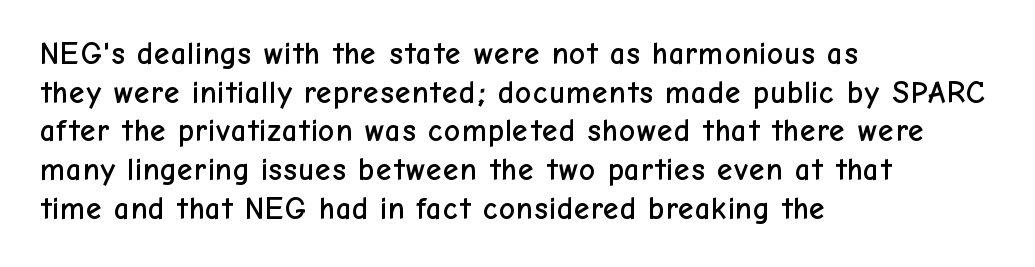
Q: Is the text italic (slanted)? A: No, it is upright.
Q: Is the typeface a serif or a sans-serif typeface? A: Sans-serif.
Q: Is the text underlined? A: No.
Q: How is the paragraph aligned? A: Left-aligned.
Q: Is the spacing between letters normal or unusually wide? A: Normal.
Q: Is the spacing between lines tight, normal or loose? A: Normal.
Q: Width (condensed, normal, or wide)? A: Normal.
Q: Stroke contrast? A: Low.
Q: x-height? A: Medium.
Q: Monospaced? A: No.
